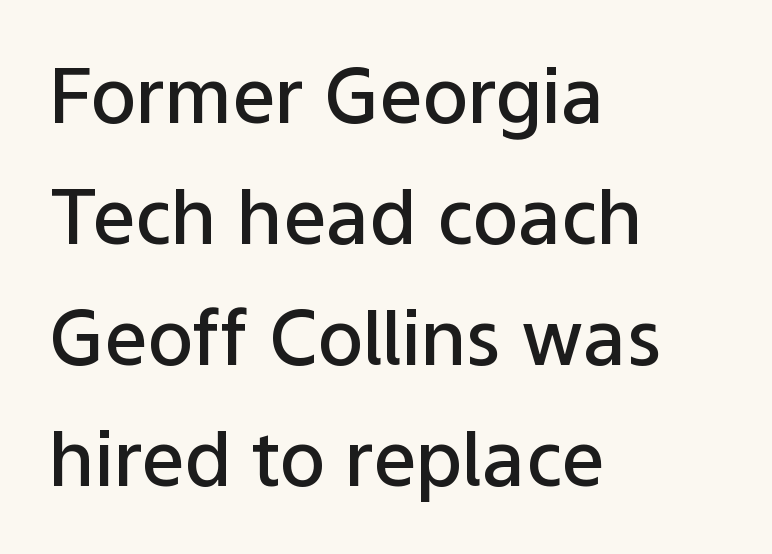
The image shows 76 px semibold sans-serif type, upright; set left-aligned, normal line spacing (1.59x), normal letter spacing, not underlined; low stroke contrast and a medium x-height.
